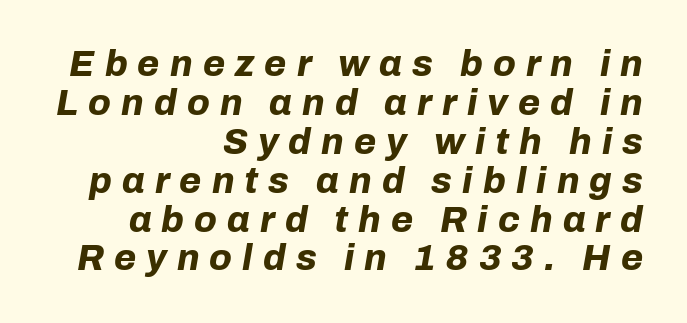
You'd pick this weight for a headline — it's a proper bold. The area under the type is left untouched. Inter-character spacing is expanded well beyond the font's built-in metrics. Looks like regular typesetting: each glyph gets only the width it needs.
